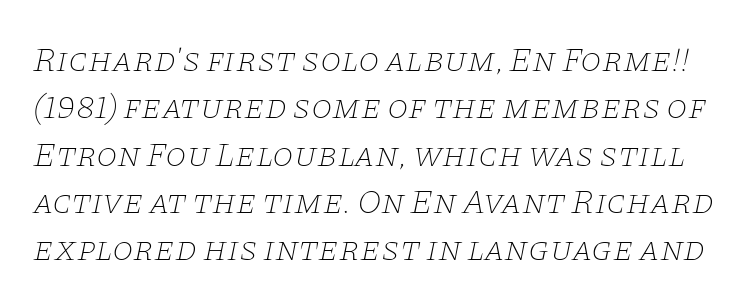
The image shows 34 px thin, wide serif type, italic (leaning right); set normal line spacing (1.39x), normal letter spacing, not underlined; low stroke contrast and a large x-height.
